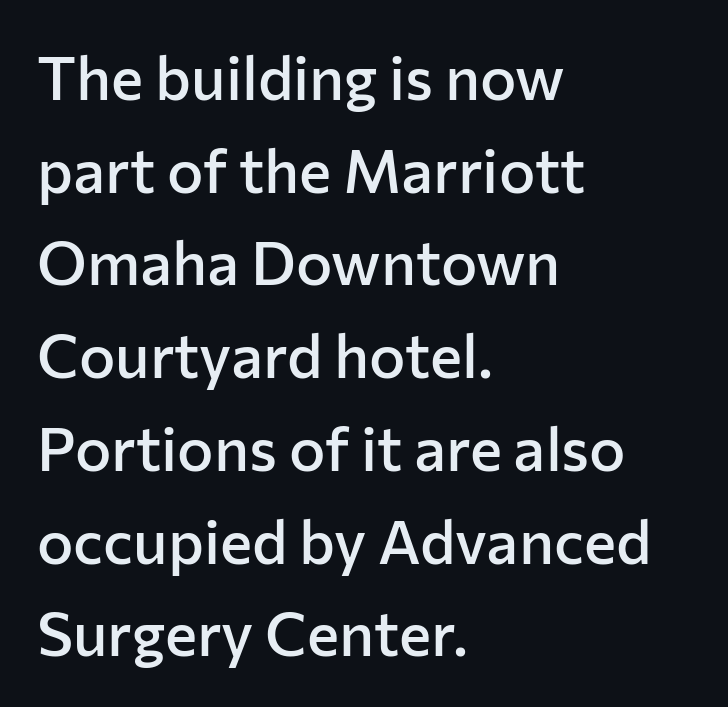
Q: Is the text bold? A: Semi-bold.
Q: Is the text italic (slanted)? A: No, it is upright.
Q: Is the typeface a serif or a sans-serif typeface? A: Sans-serif.
Q: Is the text underlined? A: No.
Q: How is the paragraph aligned? A: Left-aligned.
Q: Is the spacing between letters normal or unusually wide? A: Normal.
Q: Is the spacing between lines tight, normal or loose? A: Normal.
Q: Width (condensed, normal, or wide)? A: Normal.
Q: Stroke contrast? A: Low.
Q: x-height? A: Medium.
Q: Monospaced? A: No.
